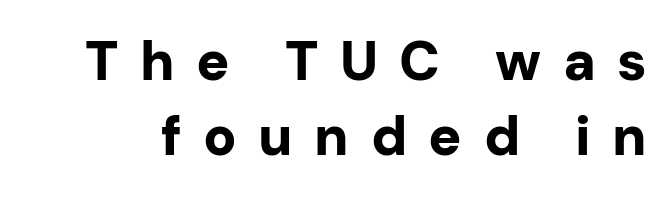
The image shows 55 px bold sans-serif type, upright; set normal line spacing (1.37x), unusually wide letter spacing (+0.39 em), not underlined; low stroke contrast and a medium x-height.
